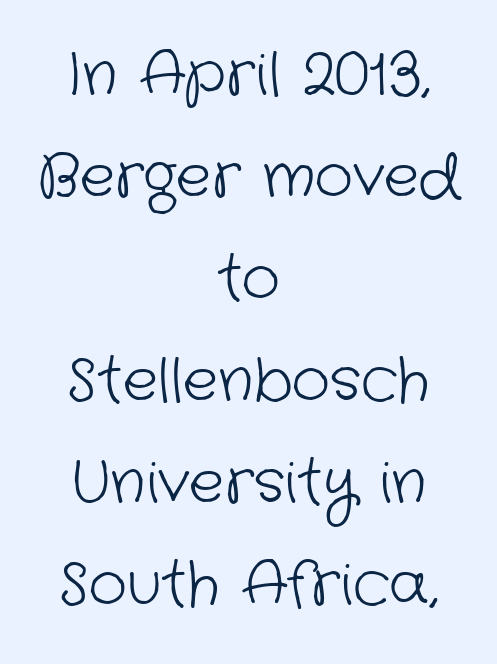
In CSS terms this would be text-align: center. Heft: none added — not bold. The characters display no serif detailing; their extremities are plain. Short note: letters normally spaced. Do the characters align in a grid? No, the font is proportional.
